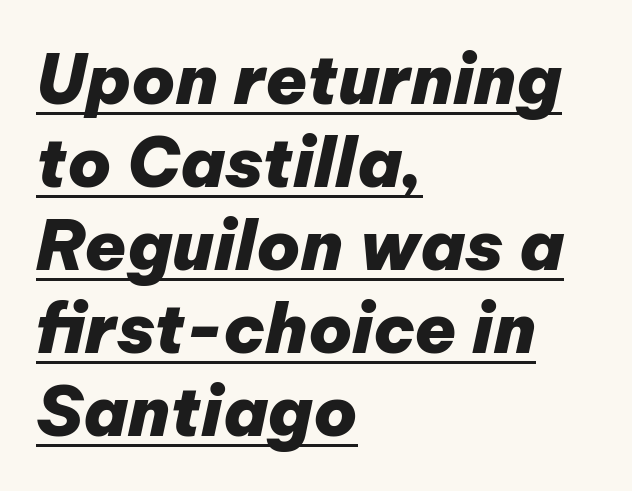
Q: Is the text bold? A: Yes.
Q: Is the text italic (slanted)? A: Yes, it leans right by about 12 degrees.
Q: Is the text underlined? A: Yes.
Q: How is the paragraph aligned? A: Left-aligned.
Q: Is the spacing between letters normal or unusually wide? A: Normal.
Q: Width (condensed, normal, or wide)? A: Normal.
Q: Stroke contrast? A: Low.
Q: x-height? A: Medium.
Q: Monospaced? A: No.
